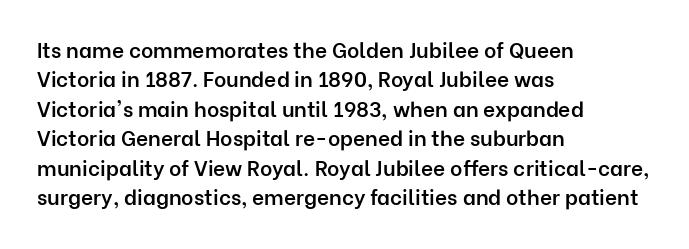
{"italic": "no", "bold": "semi", "underline": "no", "align": "left", "line_spacing": "normal", "line_spacing_ratio": 1.4, "letter_spacing": "normal", "letter_spacing_em": 0.0, "glyph_px": 21}
